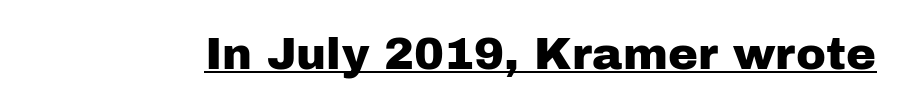
{"serif": "no", "italic": "no", "width": "normal", "stroke_contrast": "low", "x_height": "medium", "monospaced": "no", "underline": "yes", "letter_spacing": "normal", "letter_spacing_em": 0.0, "glyph_px": 45}
